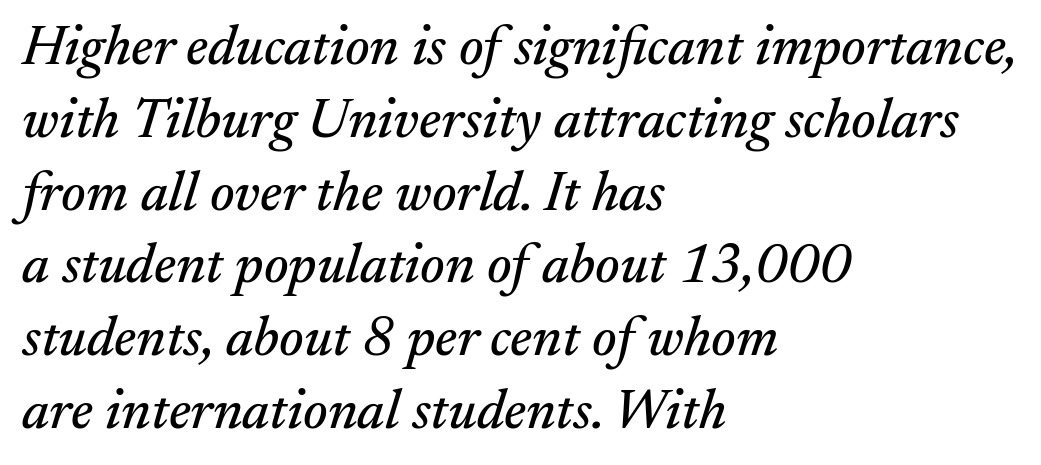
Q: Is the text italic (slanted)? A: Yes, it leans right by about 17 degrees.
Q: Is the typeface a serif or a sans-serif typeface? A: Serif.
Q: Is the text underlined? A: No.
Q: How is the paragraph aligned? A: Left-aligned.
Q: Is the spacing between letters normal or unusually wide? A: Normal.
Q: Is the spacing between lines tight, normal or loose? A: Normal.
Q: Width (condensed, normal, or wide)? A: Normal.
Q: Stroke contrast? A: Medium.
Q: x-height? A: Small.
Q: Monospaced? A: No.
